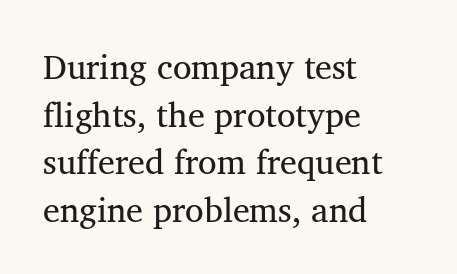
{"serif": "yes", "bold": "no", "weight": "regular", "width": "normal", "stroke_contrast": "medium", "x_height": "medium", "monospaced": "no", "underline": "no", "align": "left", "line_spacing": "normal", "line_spacing_ratio": 1.4, "letter_spacing": "normal", "letter_spacing_em": 0.0, "glyph_px": 34}
